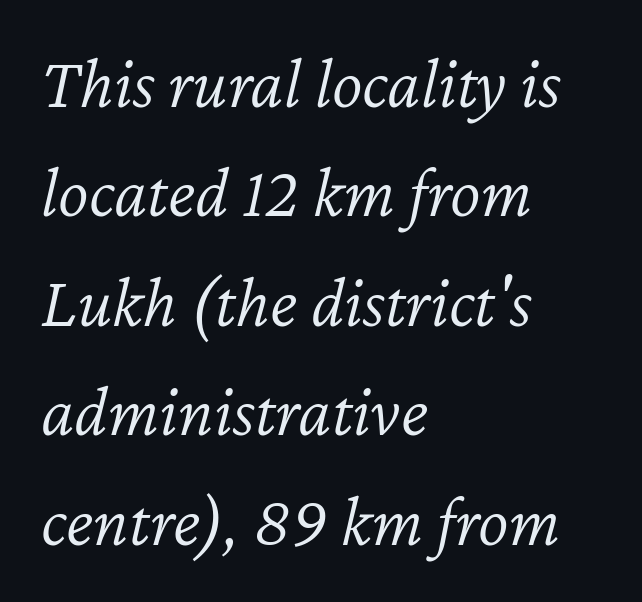
Q: Is the text bold? A: No.
Q: Is the text italic (slanted)? A: Yes, it leans right by about 12 degrees.
Q: Is the text underlined? A: No.
Q: How is the paragraph aligned? A: Left-aligned.
Q: Is the spacing between letters normal or unusually wide? A: Normal.
Q: Is the spacing between lines tight, normal or loose? A: Normal.
Q: Width (condensed, normal, or wide)? A: Normal.
Q: Stroke contrast? A: Low.
Q: x-height? A: Medium.
Q: Monospaced? A: No.
